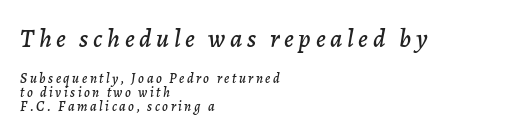
Type without underlining. This rendering uses left alignment, leaving the right contour irregular. Very little white space separates one row of letters from the next. An italicized treatment has been applied to the whole sample. The rendering shrinks the type as you move from the upper chunk to the lower.
